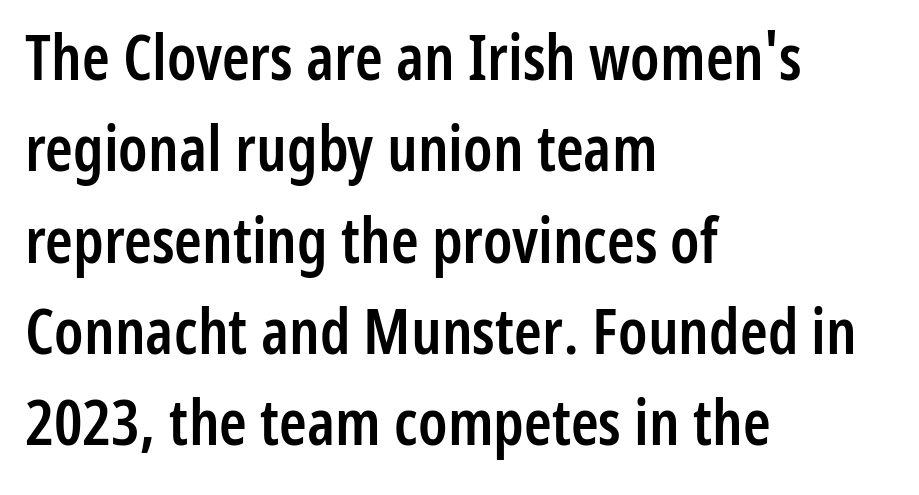
Q: Is the text bold? A: Semi-bold.
Q: Is the text italic (slanted)? A: No, it is upright.
Q: Is the typeface a serif or a sans-serif typeface? A: Sans-serif.
Q: Is the text underlined? A: No.
Q: How is the paragraph aligned? A: Left-aligned.
Q: Is the spacing between letters normal or unusually wide? A: Normal.
Q: Is the spacing between lines tight, normal or loose? A: Normal.
Q: Width (condensed, normal, or wide)? A: Condensed.
Q: Stroke contrast? A: Low.
Q: x-height? A: Medium.
Q: Monospaced? A: No.
